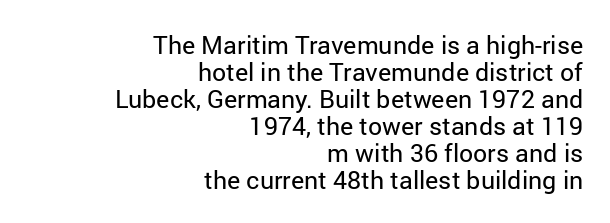
Q: Is the text bold? A: No.
Q: Is the text italic (slanted)? A: No, it is upright.
Q: Is the text underlined? A: No.
Q: How is the paragraph aligned? A: Right-aligned.
Q: Is the spacing between letters normal or unusually wide? A: Normal.
Q: Is the spacing between lines tight, normal or loose? A: Tight.
